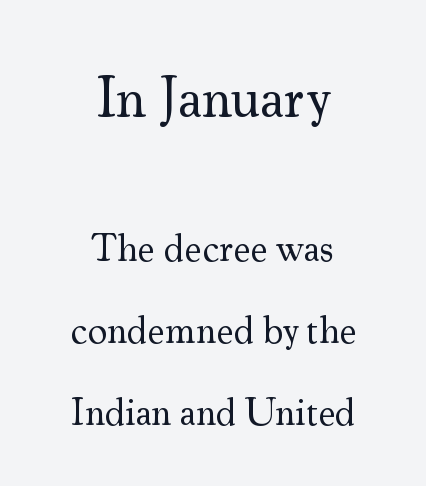
Top chunk: large. Bottom chunk: small. A clean baseline with only descenders dipping below it. This sample is center-justified, so both line endings float freely. This reads as an unemphasized weight, regular at the heaviest.
